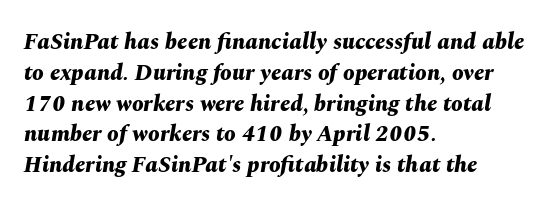
{"italic": "yes", "lean": "right", "slant_degrees": 10, "bold": "yes", "underline": "no", "align": "left", "line_spacing": "normal", "line_spacing_ratio": 1.34, "letter_spacing": "normal", "letter_spacing_em": 0.0, "glyph_px": 23}
